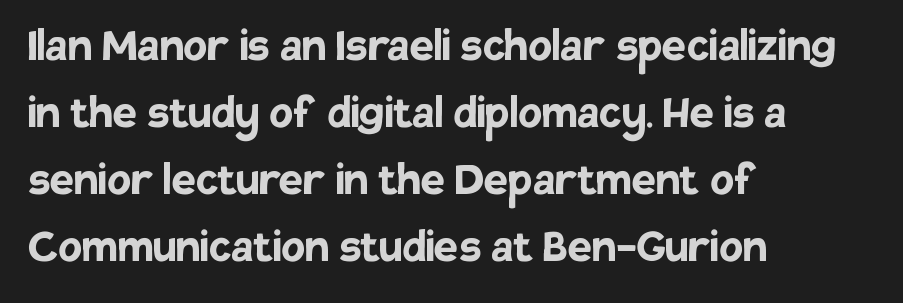
{"serif": "no", "italic": "no", "bold": "yes", "weight": "semibold", "width": "normal", "stroke_contrast": "low", "x_height": "large", "monospaced": "no", "underline": "no", "align": "left", "line_spacing_ratio": 1.24, "letter_spacing": "normal", "letter_spacing_em": 0.0, "glyph_px": 54}
